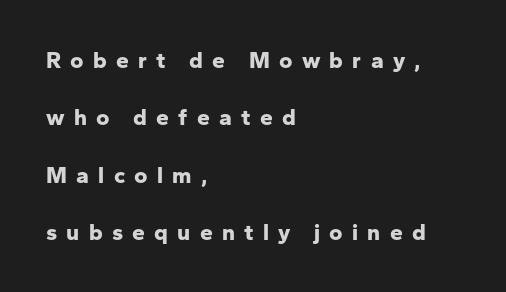
{"italic": "no", "bold": "yes", "underline": "no", "align": "left", "line_spacing": "loose", "line_spacing_ratio": 2.49, "letter_spacing": "wide", "letter_spacing_em": 0.4, "glyph_px": 23}
